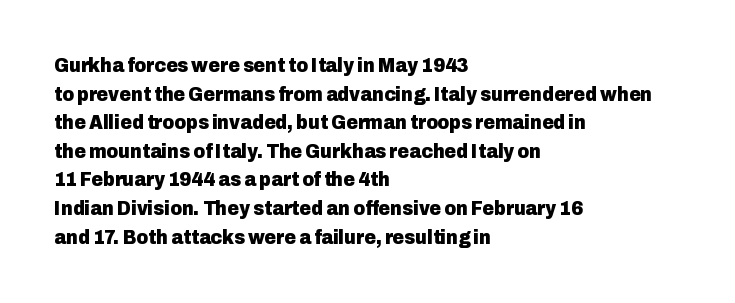
{"italic": "no", "bold": "yes", "underline": "no", "align": "left", "line_spacing": "normal", "line_spacing_ratio": 1.43, "letter_spacing": "normal", "letter_spacing_em": 0.0, "glyph_px": 20}
